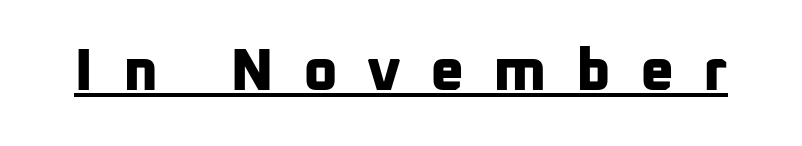
This is sans-serif lettering, the kind often seen on screens and signage. These lines are rendered in a variable-pitch font. Each word looks stretched out because of the extra space between its letters. Students, this is bold: see how much ink each stroke carries.
